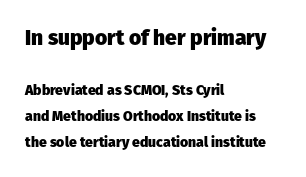
{"italic": "no", "bold": "yes", "underline": "no", "align": "left", "line_spacing_ratio": 1.87, "letter_spacing": "normal", "letter_spacing_em": 0.0, "larger_block": "first", "size_ratio": 1.5, "glyph_px": 21}
